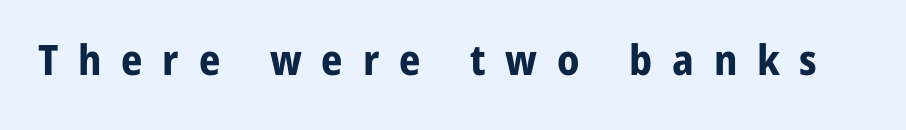
Q: Is the text bold? A: Yes.
Q: Is the text italic (slanted)? A: No, it is upright.
Q: Is the typeface a serif or a sans-serif typeface? A: Sans-serif.
Q: Is the text underlined? A: No.
Q: Is the spacing between letters normal or unusually wide? A: Unusually wide.
Q: Width (condensed, normal, or wide)? A: Normal.
Q: Stroke contrast? A: Low.
Q: x-height? A: Medium.
Q: Monospaced? A: No.
